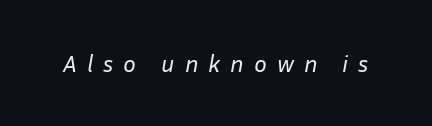
Q: Is the text bold? A: No.
Q: Is the text italic (slanted)? A: Yes, it leans right by about 10 degrees.
Q: Is the text underlined? A: No.
Q: Is the spacing between letters normal or unusually wide? A: Unusually wide.
